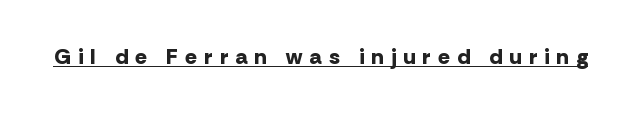
The specimen reads as upright at a glance. What stands out about the letter spacing? Its width — letters are far apart. Glance below the letters and you will spot a drawn line. How heavy is the stroke? Heavy — this is a bold.
